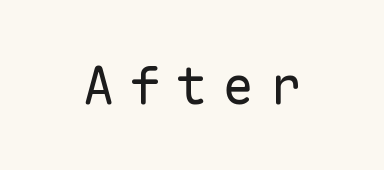
The image shows 52 px regular-weight sans-serif type, upright, monospaced; set unusually wide letter spacing (+0.3 em), not underlined; low stroke contrast and a medium x-height.
